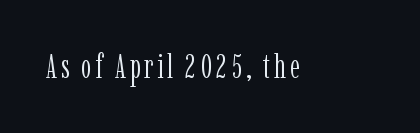
The image shows 33 px light, condensed serif type, upright; set not underlined; low stroke contrast and a medium x-height.
